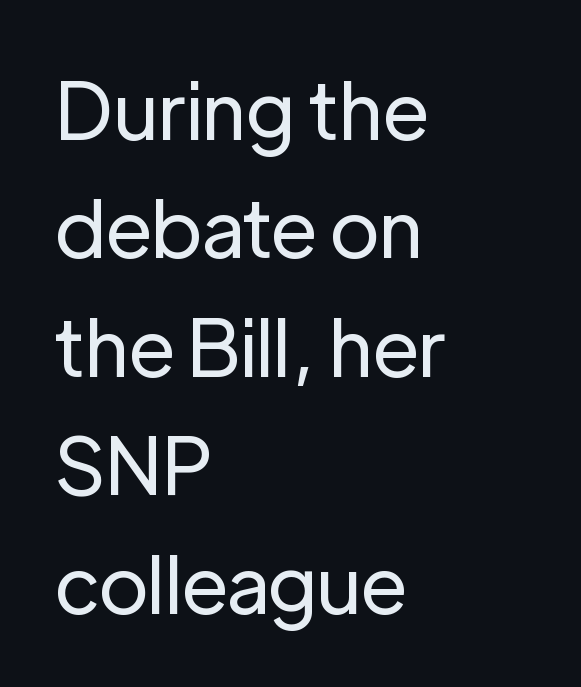
{"serif": "no", "italic": "no", "bold": "no", "weight": "regular", "width": "normal", "stroke_contrast": "low", "x_height": "medium", "monospaced": "no", "underline": "no", "align": "left", "line_spacing": "normal", "line_spacing_ratio": 1.5, "letter_spacing": "normal", "letter_spacing_em": 0.0, "glyph_px": 79}
